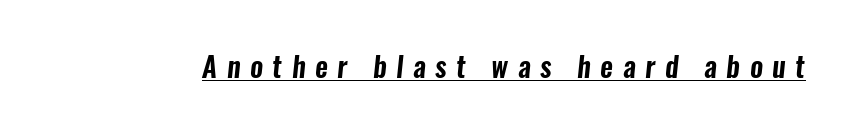
{"serif": "no", "width": "condensed", "stroke_contrast": "low", "x_height": "medium", "monospaced": "no", "underline": "yes", "letter_spacing": "wide", "letter_spacing_em": 0.34, "glyph_px": 28}
